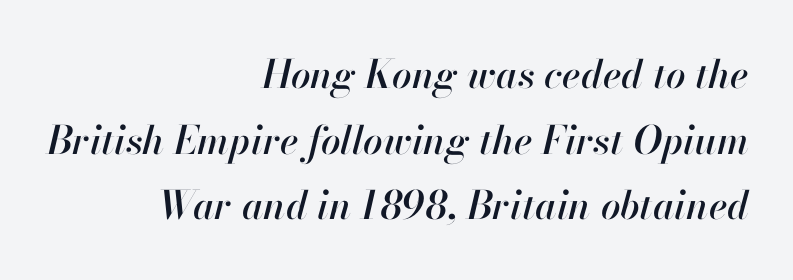
The image shows 39 px text type, italic (leaning right); set right-aligned, normal line spacing (1.68x), normal letter spacing, not underlined; high stroke contrast and a small x-height.
